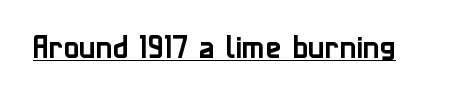
Q: Is the text italic (slanted)? A: No, it is upright.
Q: Is the text underlined? A: Yes.
Q: Is the spacing between letters normal or unusually wide? A: Normal.
